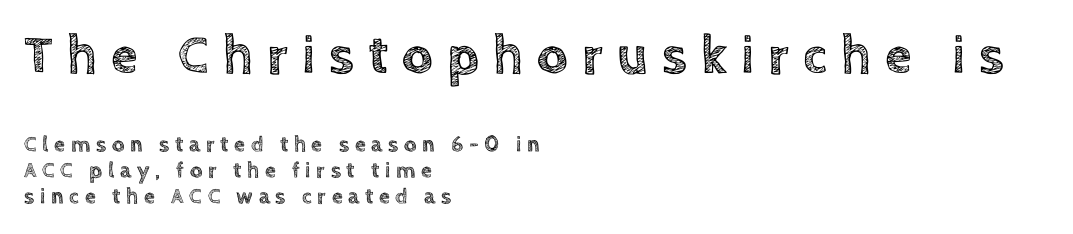
Q: Is the text italic (slanted)? A: No, it is upright.
Q: Is the text underlined? A: No.
Q: How is the paragraph aligned? A: Left-aligned.
Q: Is the spacing between letters normal or unusually wide? A: Unusually wide.
Q: Which block of text is set in a larger size, the first (top) or the second (bottom)? A: The first (top) one.
Q: Width (condensed, normal, or wide)? A: Normal.
Q: x-height? A: Large.
Q: Monospaced? A: No.
